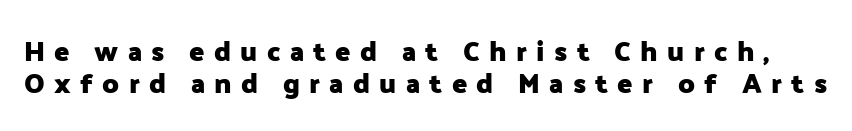
{"serif": "no", "italic": "no", "bold": "yes", "weight": "heavy", "width": "normal", "stroke_contrast": "low", "x_height": "medium", "monospaced": "no", "underline": "no", "line_spacing": "tight", "line_spacing_ratio": 1.14, "letter_spacing": "wide", "letter_spacing_em": 0.33, "glyph_px": 28}
